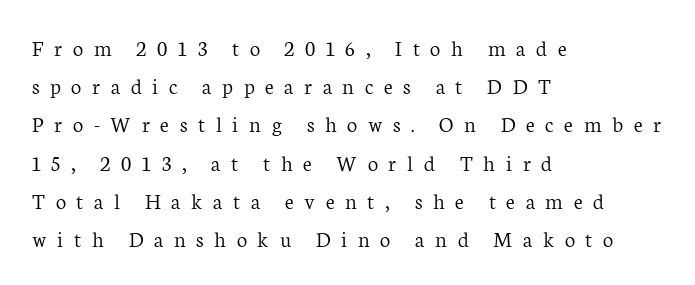
The image shows 23 px text type, upright; set left-aligned, normal line spacing (1.66x), unusually wide letter spacing (+0.46 em), not underlined.
